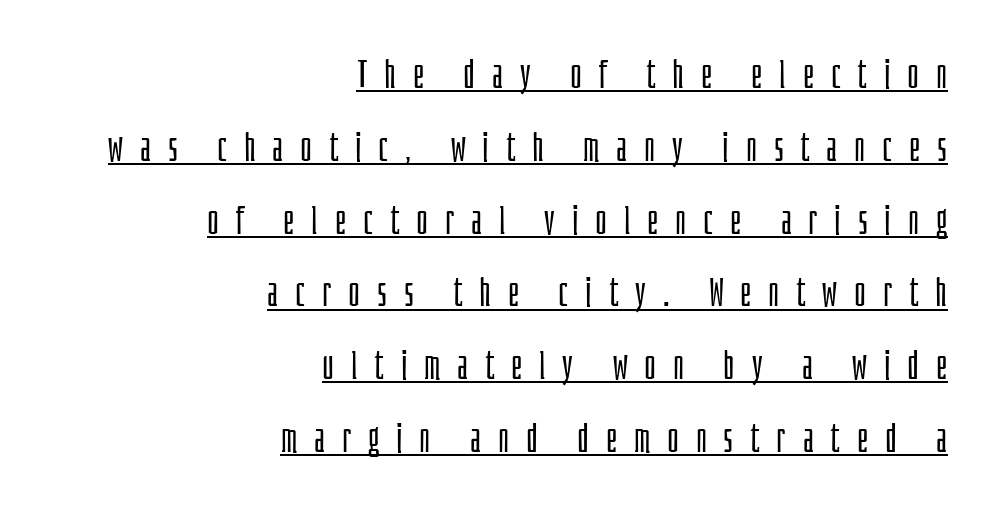
The image shows 40 px light, condensed sans-serif type, upright; set right-aligned, line spacing 1.82x, unusually wide letter spacing (+0.42 em), underlined; low stroke contrast and a large x-height.
